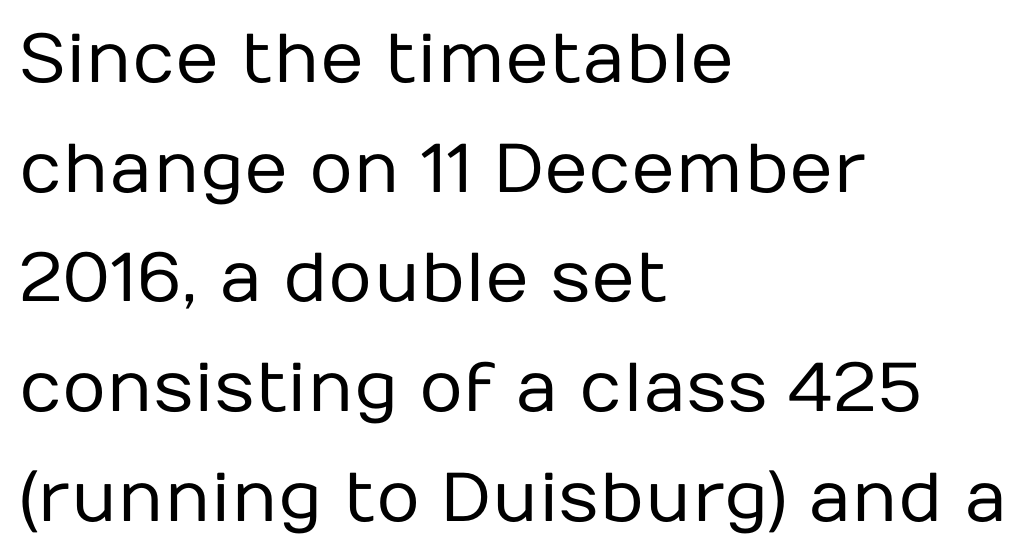
Rows of type keep a routine distance in the vertical direction. You could not count columns in this text — the font is proportionally spaced. This is the regular roman posture of the typeface. Is the stroke heavy? The answer is a plain regular-or-lighter.
